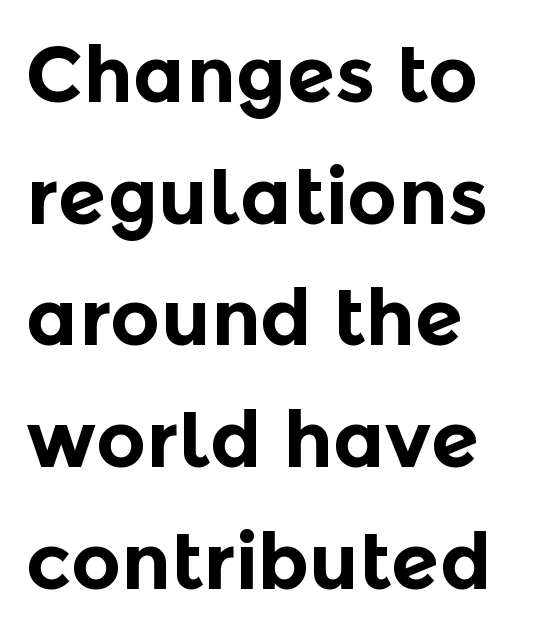
Q: Is the text bold? A: Yes.
Q: Is the text italic (slanted)? A: No, it is upright.
Q: Is the typeface a serif or a sans-serif typeface? A: Sans-serif.
Q: Is the text underlined? A: No.
Q: How is the paragraph aligned? A: Left-aligned.
Q: Is the spacing between letters normal or unusually wide? A: Normal.
Q: Is the spacing between lines tight, normal or loose? A: Normal.
Q: Width (condensed, normal, or wide)? A: Normal.
Q: x-height? A: Medium.
Q: Monospaced? A: No.
